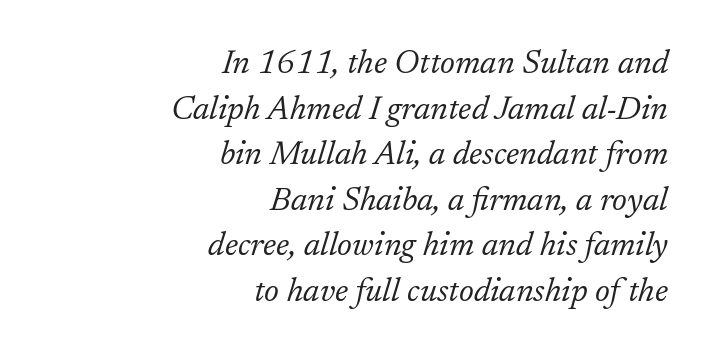
Q: Is the text bold? A: No.
Q: Is the text italic (slanted)? A: Yes, it leans right by about 17 degrees.
Q: Is the typeface a serif or a sans-serif typeface? A: Serif.
Q: Is the text underlined? A: No.
Q: How is the paragraph aligned? A: Right-aligned.
Q: Is the spacing between letters normal or unusually wide? A: Normal.
Q: Is the spacing between lines tight, normal or loose? A: Normal.
Q: Width (condensed, normal, or wide)? A: Normal.
Q: Stroke contrast? A: Low.
Q: x-height? A: Medium.
Q: Monospaced? A: No.
